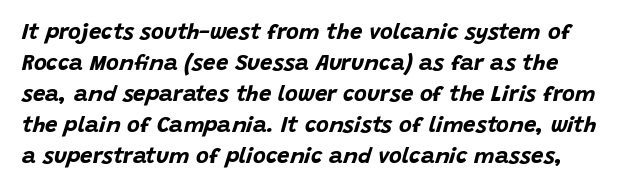
{"italic": "yes", "lean": "right", "slant_degrees": 15, "bold": "yes", "underline": "no", "line_spacing": "normal", "line_spacing_ratio": 1.41, "letter_spacing": "normal", "letter_spacing_em": 0.0, "glyph_px": 22}
